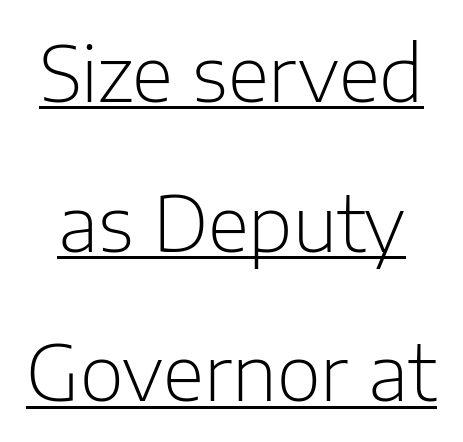
{"serif": "no", "italic": "no", "bold": "no", "weight": "light", "width": "normal", "stroke_contrast": "low", "x_height": "medium", "monospaced": "no", "underline": "yes", "line_spacing": "loose", "line_spacing_ratio": 1.97, "letter_spacing": "normal", "letter_spacing_em": 0.0, "glyph_px": 76}
